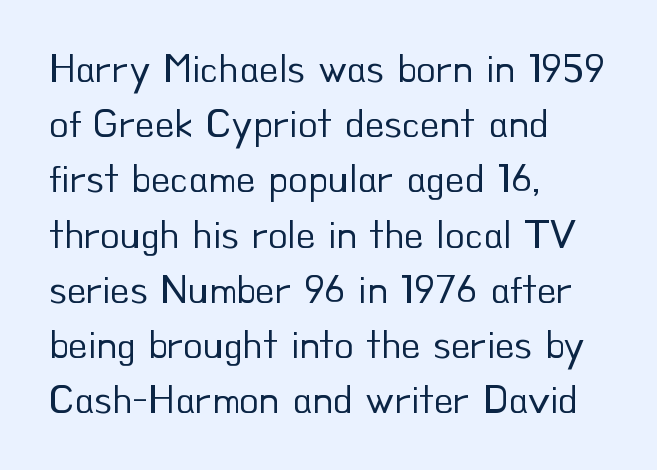
The image shows 40 px regular-weight sans-serif type, upright; set left-aligned, normal line spacing (1.38x), normal letter spacing, not underlined; low stroke contrast and a small x-height.
